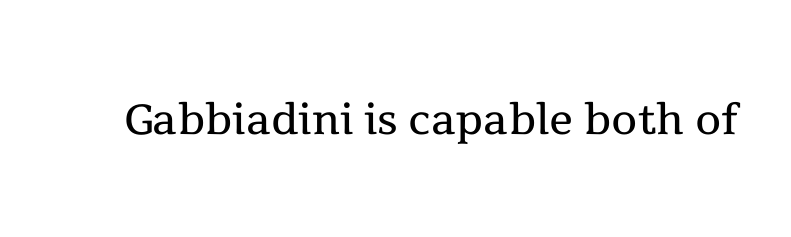
{"serif": "yes", "italic": "no", "bold": "no", "weight": "regular", "width": "normal", "x_height": "medium", "monospaced": "no", "underline": "no", "letter_spacing": "normal", "letter_spacing_em": 0.0, "glyph_px": 60}
